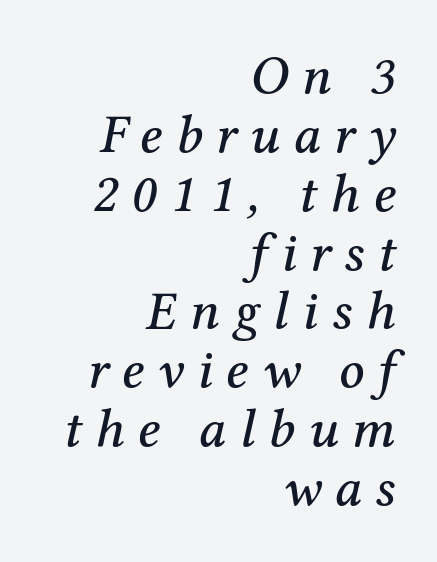
The image shows 55 px serif type, italic (leaning right); set right-aligned, tight line spacing (1.07x), unusually wide letter spacing (+0.24 em), not underlined; medium stroke contrast and a medium x-height.
